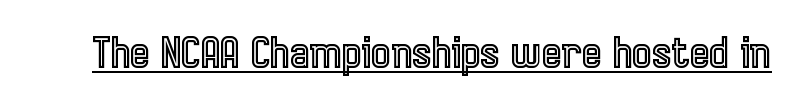
Here the designer chose a conventional face with non-uniform glyph widths. Nope, not italic — everything's standing straight. Underline: present. This sample uses plain, unmodified letter spacing.
